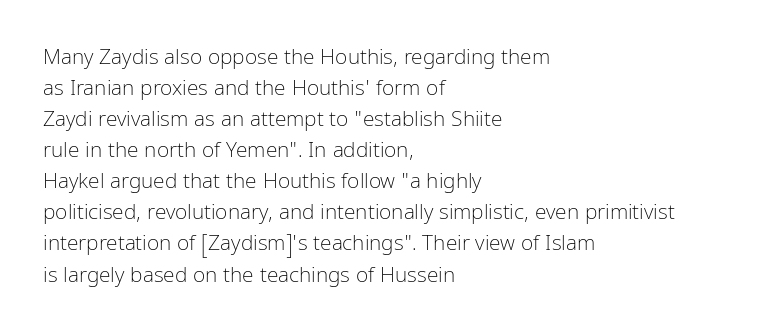
No chunkiness to these letters — they're not bold. The area under the type is left untouched. This rendering uses left alignment, leaving the right contour irregular. The font's upright variant was chosen for this text. Compared with typical body copy, the letter spacing here is the same.
